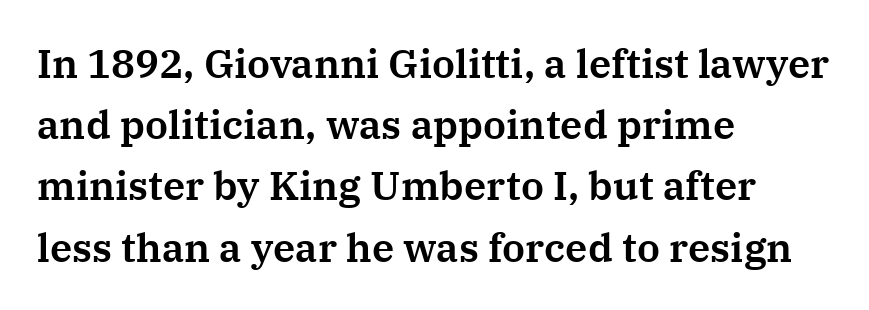
Q: Is the text italic (slanted)? A: No, it is upright.
Q: Is the typeface a serif or a sans-serif typeface? A: Serif.
Q: Is the text underlined? A: No.
Q: How is the paragraph aligned? A: Left-aligned.
Q: Is the spacing between letters normal or unusually wide? A: Normal.
Q: Is the spacing between lines tight, normal or loose? A: Normal.
Q: Width (condensed, normal, or wide)? A: Normal.
Q: Stroke contrast? A: Medium.
Q: x-height? A: Medium.
Q: Monospaced? A: No.
